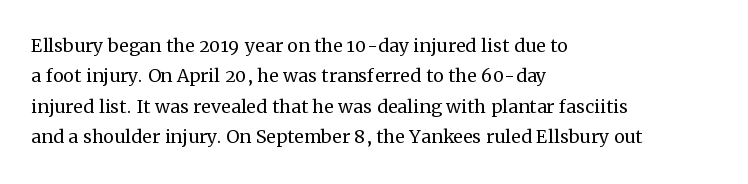
{"italic": "no", "bold": "no", "underline": "no", "align": "left", "line_spacing": "normal", "line_spacing_ratio": 1.27, "letter_spacing": "normal", "letter_spacing_em": 0.0, "glyph_px": 24}
